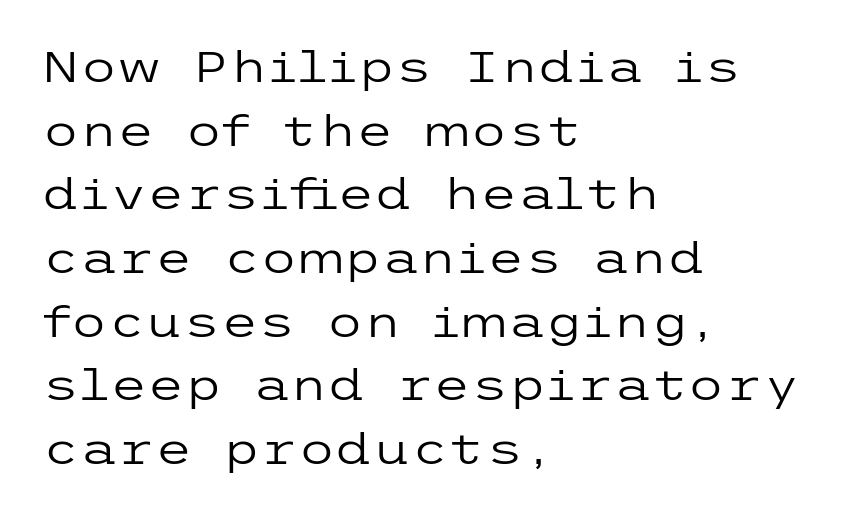
The image shows 43 px regular-weight, wide sans-serif type, upright; set left-aligned, normal line spacing (1.48x), normal letter spacing, not underlined; low stroke contrast and a medium x-height.
